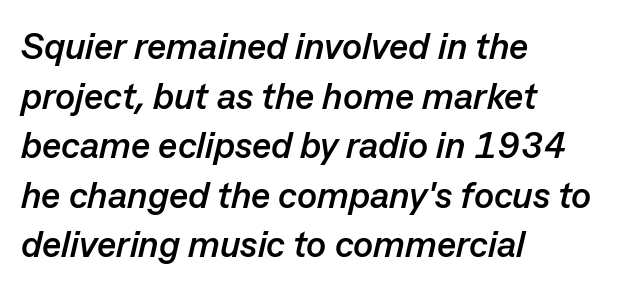
In terms of letterspacing, this is plain default setting. Letters rest on an invisible, unmarked baseline. I'd describe the lettering as bold — thick and assertive. The compositor pushed each line to the left boundary.
